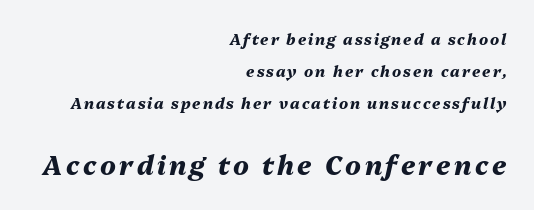
The font's italic variant was chosen for this text. Descenders are the only things crossing below the line. The glyphs have the mass of a bold cut. The face used here appears at its bigger size in the lower chunk. Horizontal alignment here is rightward, an uncommon choice for prose.
